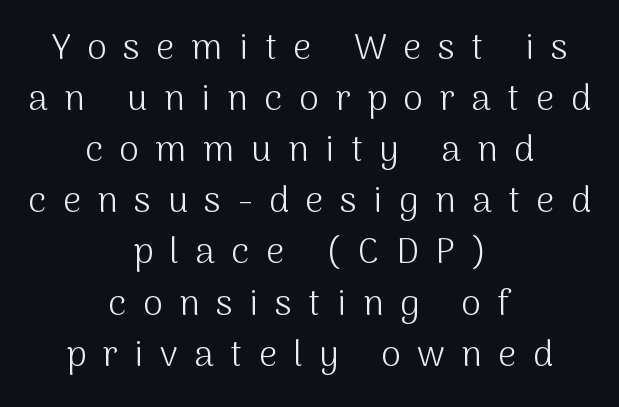
{"serif": "no", "italic": "no", "bold": "no", "weight": "light", "width": "normal", "stroke_contrast": "medium", "x_height": "medium", "monospaced": "no", "underline": "no", "align": "center", "line_spacing": "normal", "line_spacing_ratio": 1.42, "letter_spacing": "wide", "letter_spacing_em": 0.46, "glyph_px": 36}
